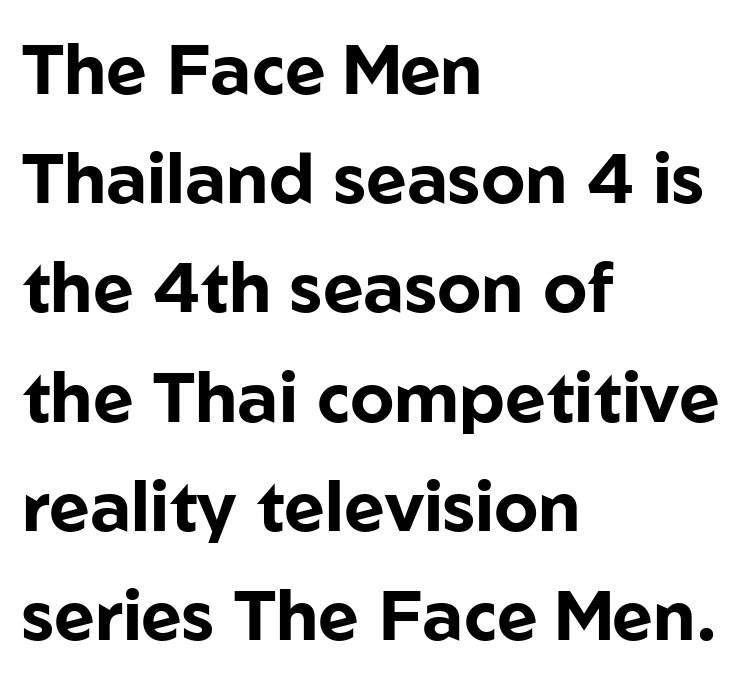
Each letter keeps its own natural width here, so spacing adapts to shape. Which margin do the lines hug? The left one — the right edge is uneven. Between one letter and the next there's only the usual sliver of space. Normally led — the rows are evenly, conventionally spaced. When letters stand straight like this, we call the style roman or upright. Nothing sits at the stroke ends, so this counts as sans-serif.
